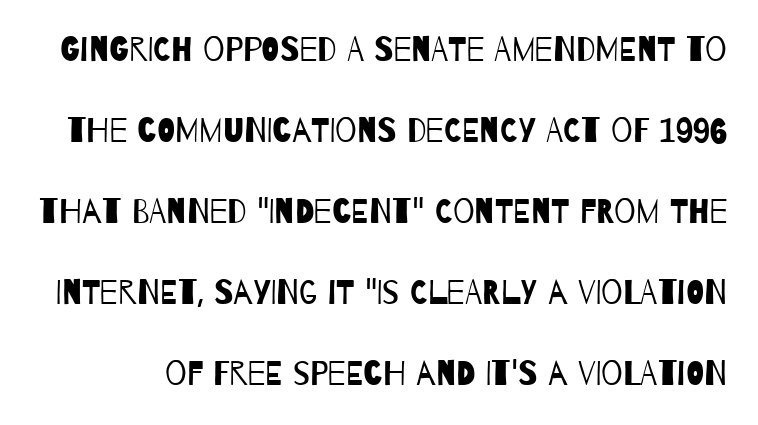
Q: Is the text bold? A: No.
Q: Is the typeface a serif or a sans-serif typeface? A: Sans-serif.
Q: Is the text underlined? A: No.
Q: Is the spacing between letters normal or unusually wide? A: Normal.
Q: Is the spacing between lines tight, normal or loose? A: Loose.
Q: Width (condensed, normal, or wide)? A: Condensed.
Q: Stroke contrast? A: Low.
Q: x-height? A: Large.
Q: Monospaced? A: No.
